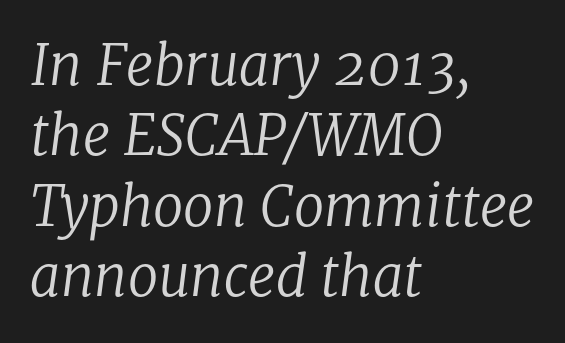
Q: Is the text bold? A: No.
Q: Is the text italic (slanted)? A: Yes, it leans right by about 8 degrees.
Q: Is the typeface a serif or a sans-serif typeface? A: Serif.
Q: Is the text underlined? A: No.
Q: How is the paragraph aligned? A: Left-aligned.
Q: Is the spacing between letters normal or unusually wide? A: Normal.
Q: Is the spacing between lines tight, normal or loose? A: Normal.
Q: Width (condensed, normal, or wide)? A: Normal.
Q: Stroke contrast? A: Low.
Q: x-height? A: Medium.
Q: Monospaced? A: No.
